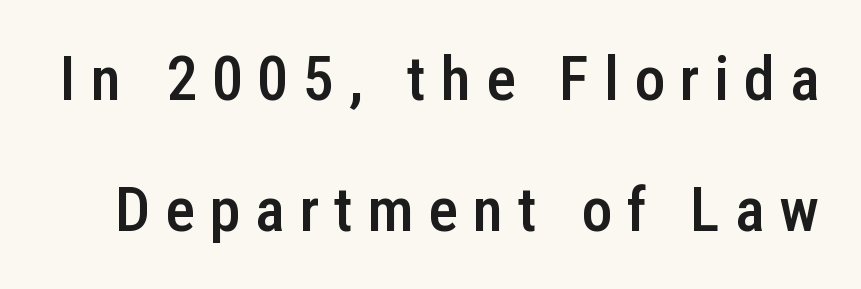
{"serif": "no", "italic": "no", "bold": "semi", "weight": "semibold", "width": "condensed", "stroke_contrast": "low", "x_height": "medium", "monospaced": "no", "underline": "no", "line_spacing": "loose", "line_spacing_ratio": 2.11, "letter_spacing": "wide", "letter_spacing_em": 0.24, "glyph_px": 62}
